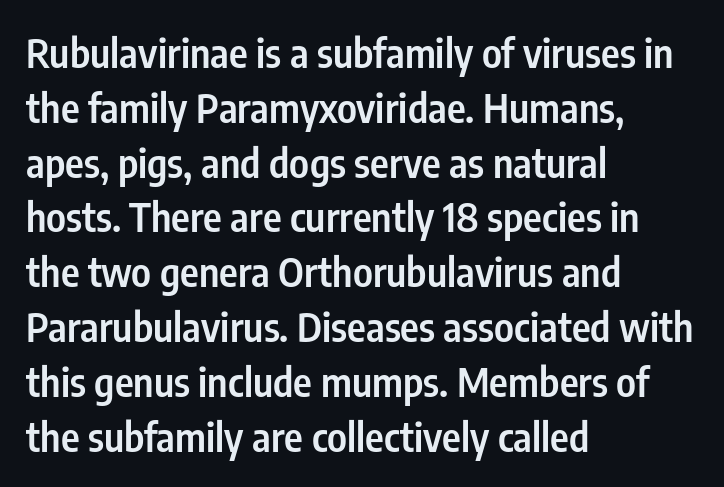
Q: Is the text bold? A: Semi-bold.
Q: Is the text italic (slanted)? A: No, it is upright.
Q: Is the typeface a serif or a sans-serif typeface? A: Sans-serif.
Q: Is the text underlined? A: No.
Q: How is the paragraph aligned? A: Left-aligned.
Q: Is the spacing between letters normal or unusually wide? A: Normal.
Q: Is the spacing between lines tight, normal or loose? A: Normal.
Q: Width (condensed, normal, or wide)? A: Condensed.
Q: Stroke contrast? A: Low.
Q: x-height? A: Medium.
Q: Monospaced? A: No.
